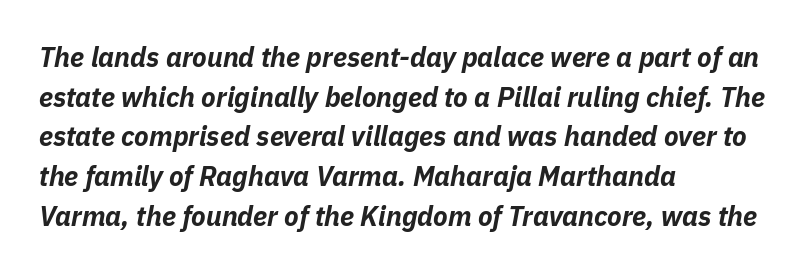
{"italic": "yes", "lean": "right", "slant_degrees": 11, "bold": "yes", "underline": "no", "align": "left", "line_spacing": "normal", "line_spacing_ratio": 1.47, "letter_spacing": "normal", "letter_spacing_em": 0.0, "glyph_px": 27}
